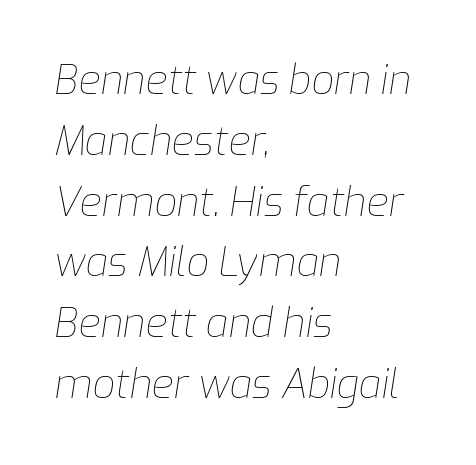
Q: Is the text bold? A: No.
Q: Is the text italic (slanted)? A: Yes, it leans right by about 9 degrees.
Q: Is the text underlined? A: No.
Q: How is the paragraph aligned? A: Left-aligned.
Q: Is the spacing between letters normal or unusually wide? A: Normal.
Q: Is the spacing between lines tight, normal or loose? A: Normal.
Q: Width (condensed, normal, or wide)? A: Normal.
Q: Stroke contrast? A: Low.
Q: x-height? A: Medium.
Q: Monospaced? A: No.
